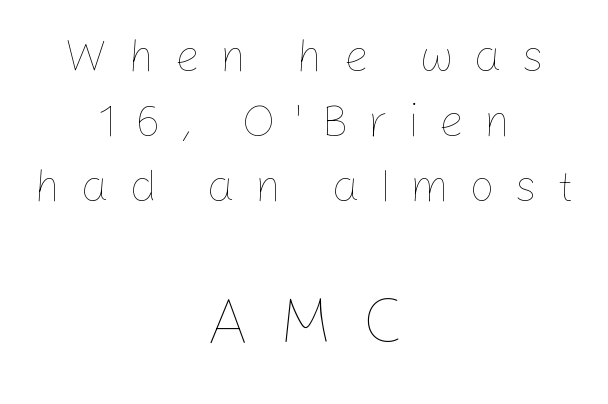
Q: Is the text bold? A: No.
Q: Is the text italic (slanted)? A: No, it is upright.
Q: Is the text underlined? A: No.
Q: How is the paragraph aligned? A: Centered.
Q: Is the spacing between letters normal or unusually wide? A: Unusually wide.
Q: Is the spacing between lines tight, normal or loose? A: Normal.
Q: Which block of text is set in a larger size, the first (top) or the second (bottom)? A: The second (bottom) one.
Q: Width (condensed, normal, or wide)? A: Normal.
Q: Stroke contrast? A: Low.
Q: x-height? A: Medium.
Q: Monospaced? A: No.
